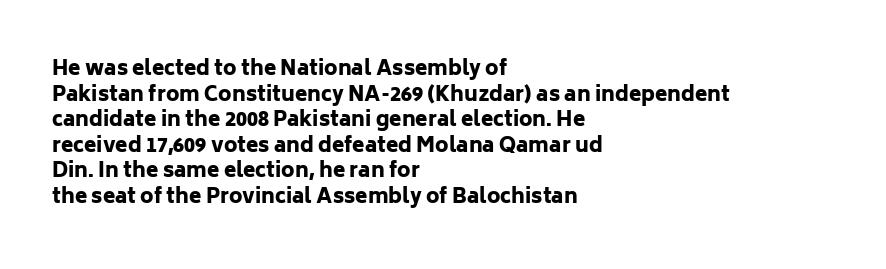
The letters stand straight up with perfectly vertical stems. The space directly below the letters is spotless. Letter spacing: default. Bold? Absolutely — the strokes are thick and heavy. The leading is moderate, giving the passage an even texture. The lines in this sample share a left origin and differ only in where they stop.
